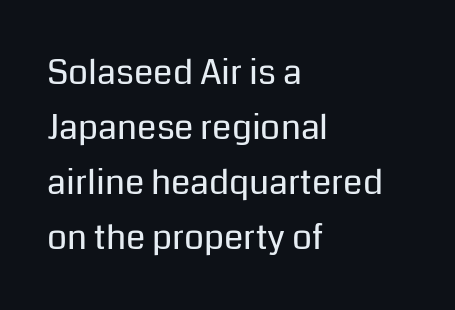
Q: Is the text bold? A: No.
Q: Is the text italic (slanted)? A: No, it is upright.
Q: Is the typeface a serif or a sans-serif typeface? A: Sans-serif.
Q: Is the text underlined? A: No.
Q: How is the paragraph aligned? A: Left-aligned.
Q: Is the spacing between letters normal or unusually wide? A: Normal.
Q: Is the spacing between lines tight, normal or loose? A: Normal.
Q: Width (condensed, normal, or wide)? A: Normal.
Q: Stroke contrast? A: Low.
Q: x-height? A: Medium.
Q: Monospaced? A: No.
